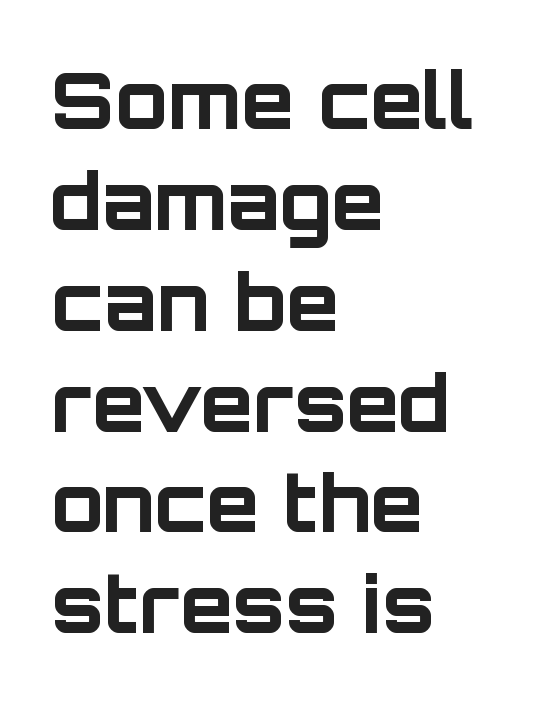
The image shows 77 px bold sans-serif type, upright; set left-aligned, normal line spacing (1.31x), normal letter spacing, not underlined; low stroke contrast and a large x-height.
